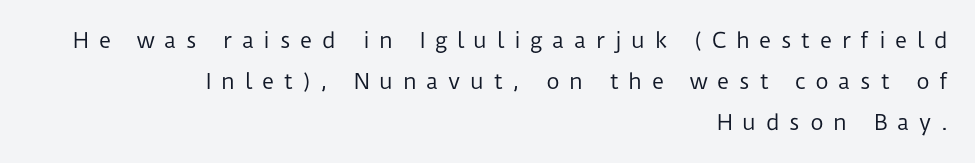
Q: Is the text bold? A: No.
Q: Is the text italic (slanted)? A: No, it is upright.
Q: Is the text underlined? A: No.
Q: How is the paragraph aligned? A: Right-aligned.
Q: Is the spacing between letters normal or unusually wide? A: Unusually wide.
Q: Is the spacing between lines tight, normal or loose? A: Loose.
